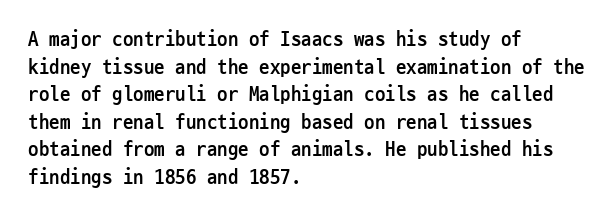
{"italic": "no", "bold": "yes", "underline": "no", "align": "left", "line_spacing": "normal", "line_spacing_ratio": 1.31, "letter_spacing": "normal", "letter_spacing_em": 0.0, "glyph_px": 21}
